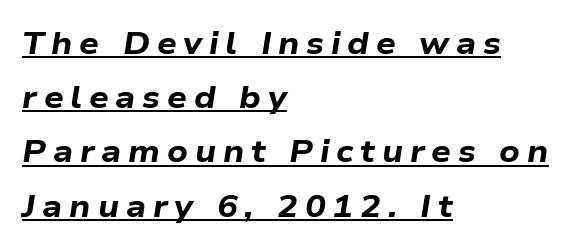
The image shows 31 px bold, wide type, italic (leaning right); set left-aligned, line spacing 1.75x, unusually wide letter spacing (+0.22 em), underlined; low stroke contrast and a medium x-height.
